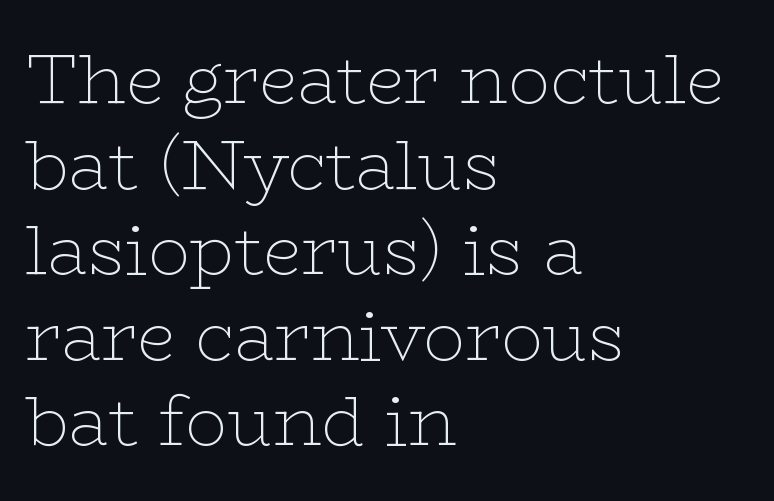
The image shows 69 px thin, wide serif type, upright; set left-aligned, line spacing 1.24x, normal letter spacing, not underlined; low stroke contrast and a medium x-height.
